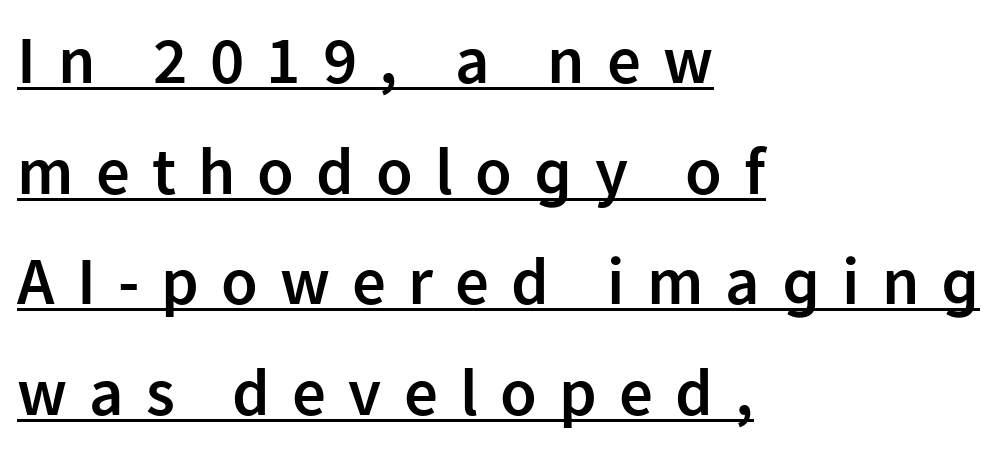
The image shows 67 px semibold sans-serif type, upright; set left-aligned, normal line spacing (1.65x), unusually wide letter spacing (+0.33 em), underlined; low stroke contrast and a medium x-height.
